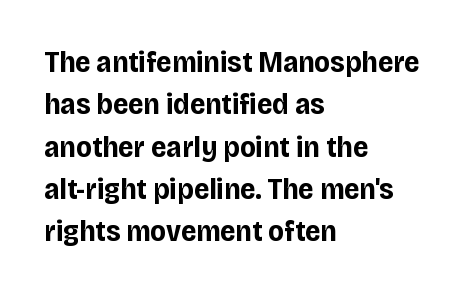
{"serif": "no", "italic": "no", "bold": "yes", "weight": "bold", "width": "normal", "stroke_contrast": "low", "x_height": "large", "monospaced": "no", "underline": "no", "align": "left", "line_spacing": "normal", "line_spacing_ratio": 1.41, "letter_spacing": "normal", "letter_spacing_em": 0.0, "glyph_px": 30}
